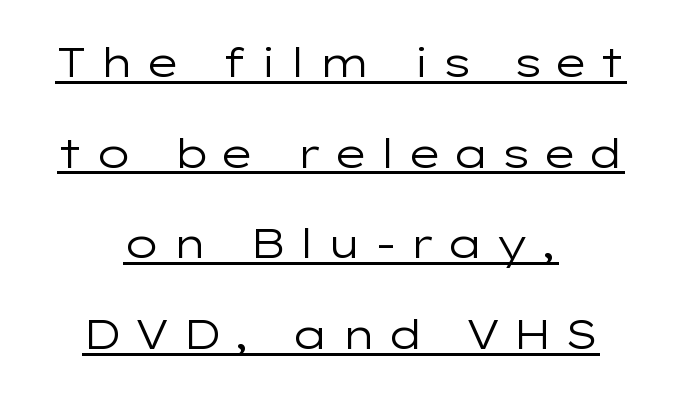
Here the designer chose a conventional face with non-uniform glyph widths. Stems and bowls with no extra thickness — not bold. The letters stand straight up with perfectly vertical stems. Rows of type keep a wide berth in the vertical direction. Tracking here is generous; glyphs stand well apart from one another.
